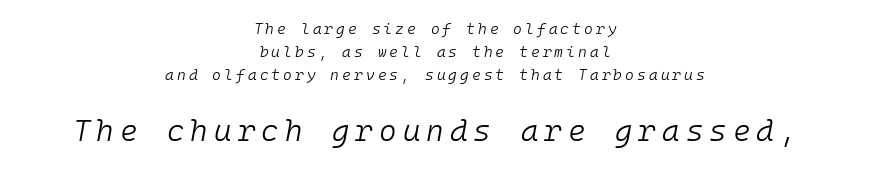
{"italic": "yes", "lean": "right", "slant_degrees": 10, "bold": "no", "weight": "light", "width": "normal", "stroke_contrast": "low", "x_height": "medium", "monospaced": "yes", "underline": "no", "align": "center", "line_spacing": "normal", "line_spacing_ratio": 1.54, "letter_spacing": "wide", "letter_spacing_em": 0.2, "larger_block": "second", "size_ratio": 2.0, "glyph_px": 30}
